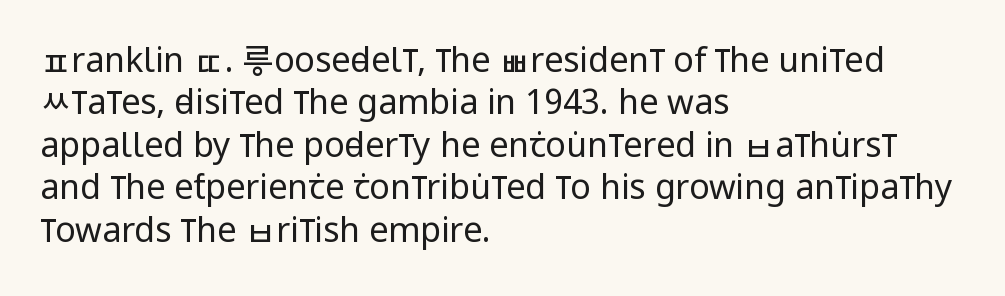
{"serif": "no", "italic": "no", "bold": "no", "weight": "regular", "width": "condensed", "stroke_contrast": "low", "x_height": "large", "monospaced": "no", "underline": "no", "align": "left", "line_spacing": "normal", "line_spacing_ratio": 1.25, "letter_spacing": "normal", "letter_spacing_em": 0.0, "glyph_px": 34}
